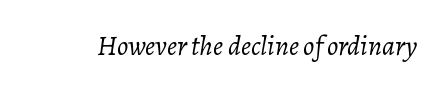
Each letter keeps its own natural width here, so spacing adapts to shape. Decoration check: the copy has no underline. The gaps between neighbouring characters are ordinary and unremarkable. Slant detected: the letters are inclined.
